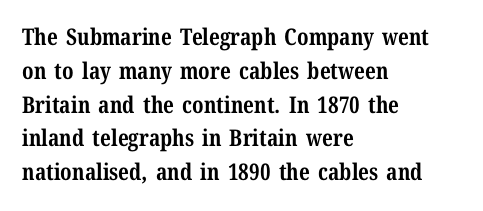
Q: Is the text bold? A: Yes.
Q: Is the text italic (slanted)? A: No, it is upright.
Q: Is the text underlined? A: No.
Q: How is the paragraph aligned? A: Left-aligned.
Q: Is the spacing between letters normal or unusually wide? A: Normal.
Q: Is the spacing between lines tight, normal or loose? A: Normal.
